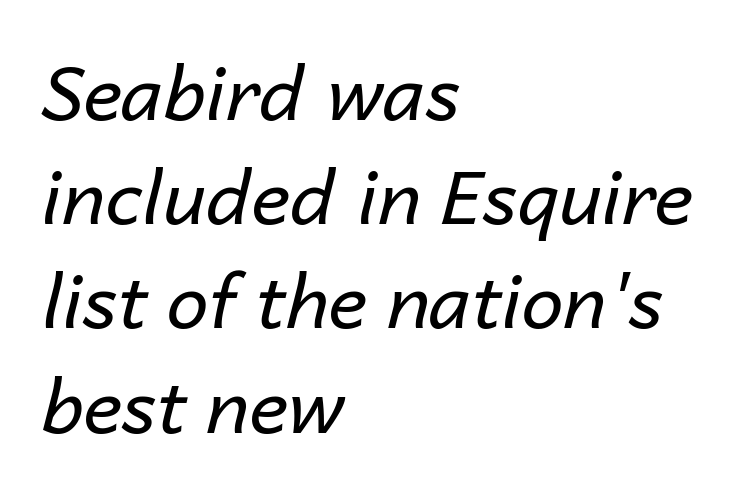
Q: Is the text bold? A: No.
Q: Is the text italic (slanted)? A: Yes, it leans right by about 14 degrees.
Q: Is the text underlined? A: No.
Q: How is the paragraph aligned? A: Left-aligned.
Q: Is the spacing between letters normal or unusually wide? A: Normal.
Q: Is the spacing between lines tight, normal or loose? A: Normal.
Q: Width (condensed, normal, or wide)? A: Normal.
Q: Stroke contrast? A: Low.
Q: x-height? A: Medium.
Q: Monospaced? A: No.
